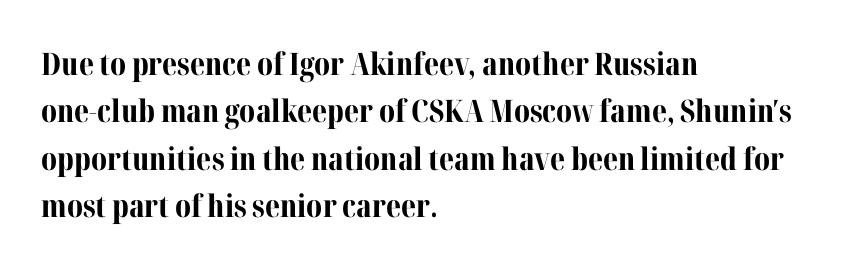
Q: Is the text bold? A: Yes.
Q: Is the text italic (slanted)? A: No, it is upright.
Q: Is the typeface a serif or a sans-serif typeface? A: Serif.
Q: Is the text underlined? A: No.
Q: How is the paragraph aligned? A: Left-aligned.
Q: Is the spacing between letters normal or unusually wide? A: Normal.
Q: Is the spacing between lines tight, normal or loose? A: Normal.
Q: Width (condensed, normal, or wide)? A: Normal.
Q: Stroke contrast? A: Medium.
Q: x-height? A: Medium.
Q: Monospaced? A: No.
